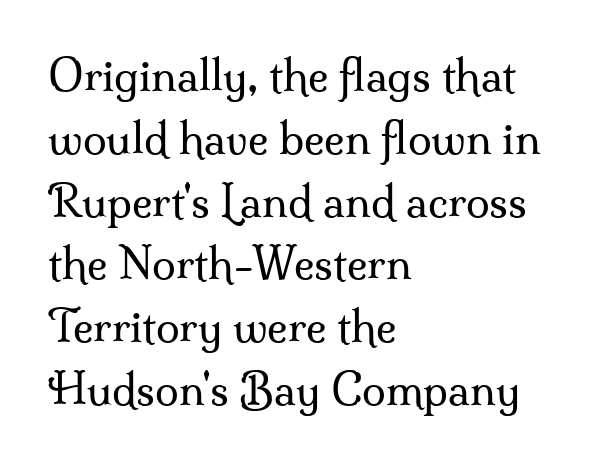
{"serif": "yes", "italic": "no", "bold": "no", "weight": "regular", "width": "normal", "stroke_contrast": "medium", "x_height": "small", "monospaced": "no", "underline": "no", "align": "left", "line_spacing": "normal", "line_spacing_ratio": 1.46, "letter_spacing": "normal", "letter_spacing_em": 0.0, "glyph_px": 43}
